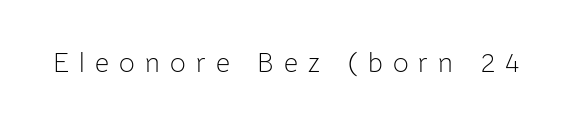
Q: Is the text bold? A: No.
Q: Is the text italic (slanted)? A: No, it is upright.
Q: Is the text underlined? A: No.
Q: Is the spacing between letters normal or unusually wide? A: Unusually wide.
